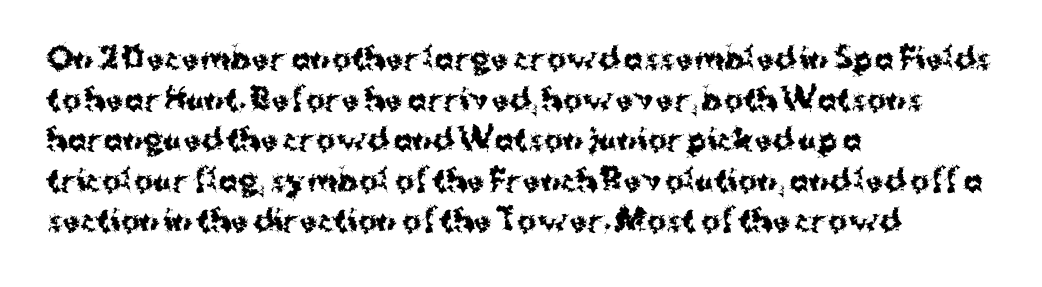
The image shows 29 px bold sans-serif type, upright; set left-aligned, normal line spacing (1.4x), normal letter spacing, not underlined; medium stroke contrast and a medium x-height.
